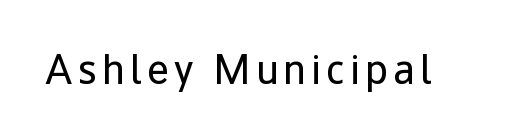
Q: Is the text bold? A: No.
Q: Is the text italic (slanted)? A: No, it is upright.
Q: Is the typeface a serif or a sans-serif typeface? A: Sans-serif.
Q: Is the text underlined? A: No.
Q: Width (condensed, normal, or wide)? A: Normal.
Q: Stroke contrast? A: Low.
Q: x-height? A: Medium.
Q: Monospaced? A: No.
